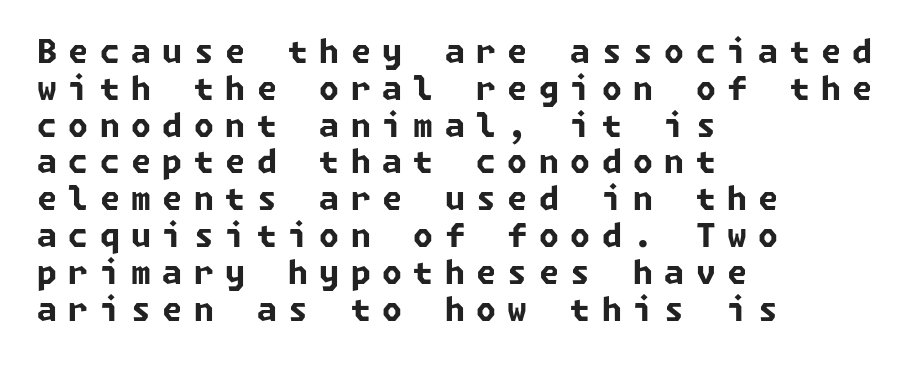
{"serif": "no", "bold": "yes", "weight": "bold", "width": "normal", "stroke_contrast": "low", "x_height": "medium", "underline": "no", "align": "left", "line_spacing": "tight", "line_spacing_ratio": 1.15, "letter_spacing": "wide", "letter_spacing_em": 0.36, "glyph_px": 32}
